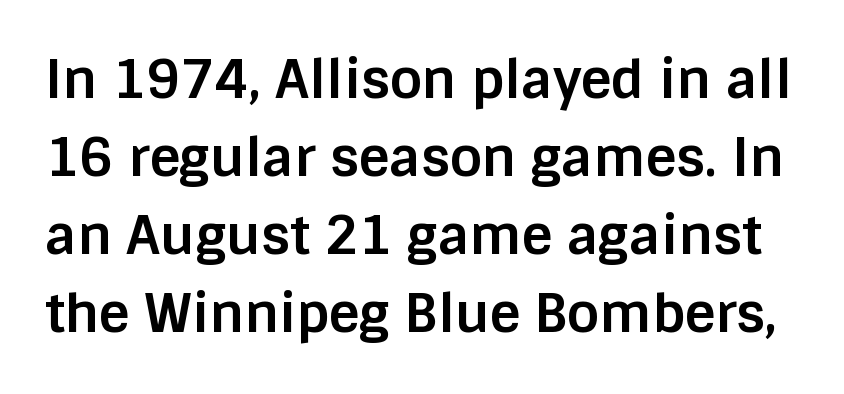
The image shows 53 px bold sans-serif type, upright; set normal line spacing (1.47x), normal letter spacing, not underlined; low stroke contrast and a large x-height.
